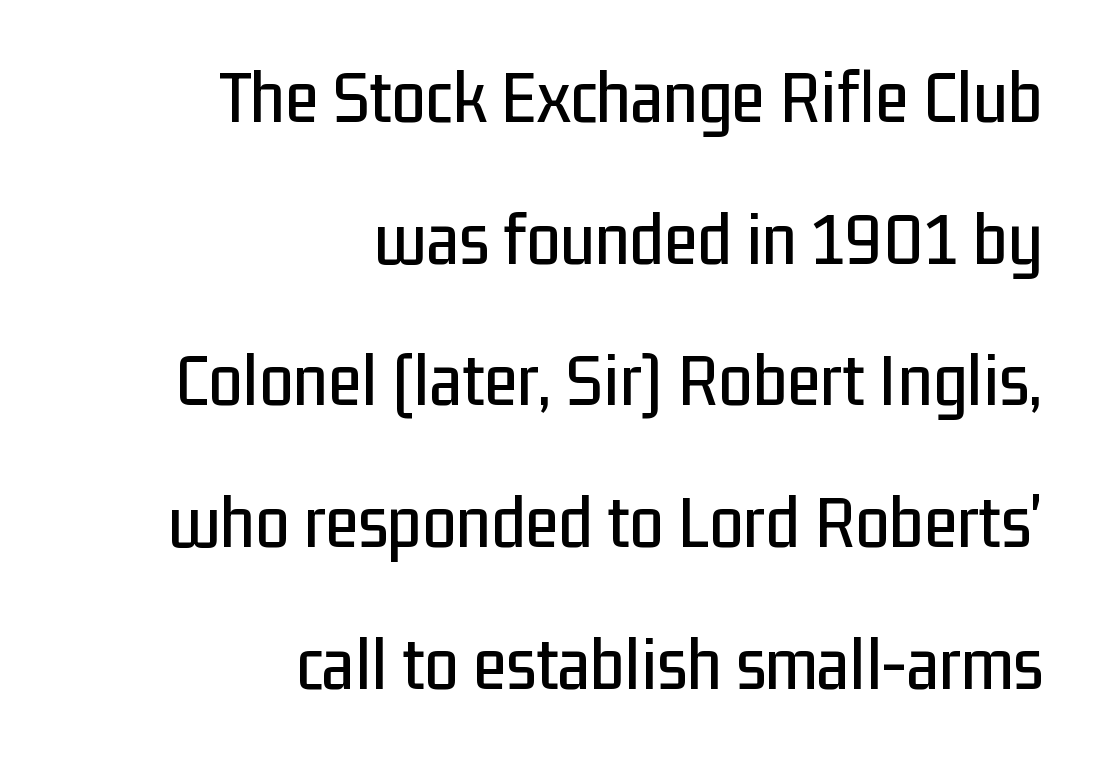
Q: Is the text italic (slanted)? A: No, it is upright.
Q: Is the typeface a serif or a sans-serif typeface? A: Sans-serif.
Q: Is the text underlined? A: No.
Q: How is the paragraph aligned? A: Right-aligned.
Q: Is the spacing between letters normal or unusually wide? A: Normal.
Q: Width (condensed, normal, or wide)? A: Condensed.
Q: Stroke contrast? A: Low.
Q: x-height? A: Medium.
Q: Monospaced? A: No.
